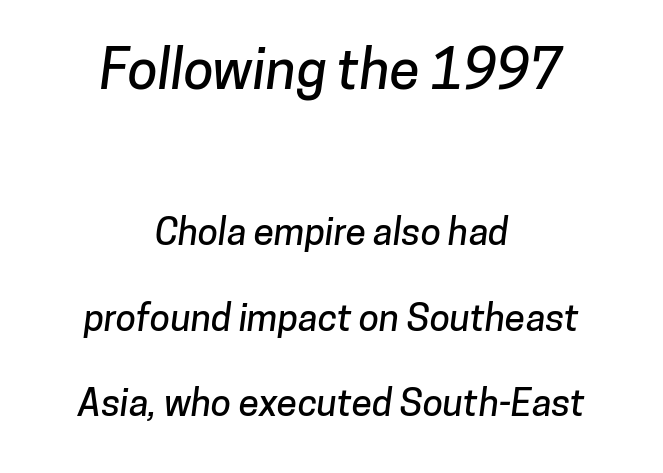
The image shows 55 px sans-serif type; set centered, loose line spacing (2.3x), normal letter spacing, not underlined; the first (top) block is 1.49x larger; low stroke contrast and a medium x-height.
